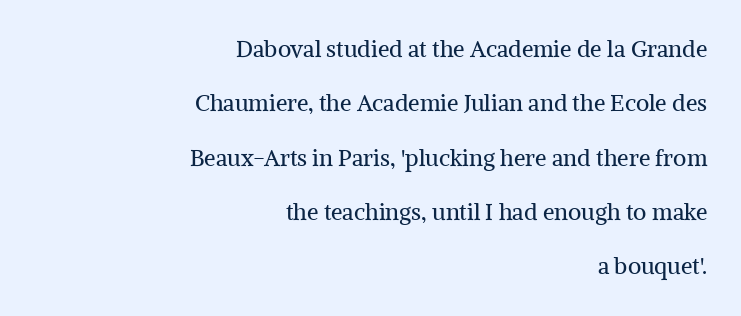
{"italic": "no", "bold": "no", "underline": "no", "align": "right", "line_spacing": "loose", "line_spacing_ratio": 2.36, "letter_spacing": "normal", "letter_spacing_em": 0.0, "glyph_px": 23}
